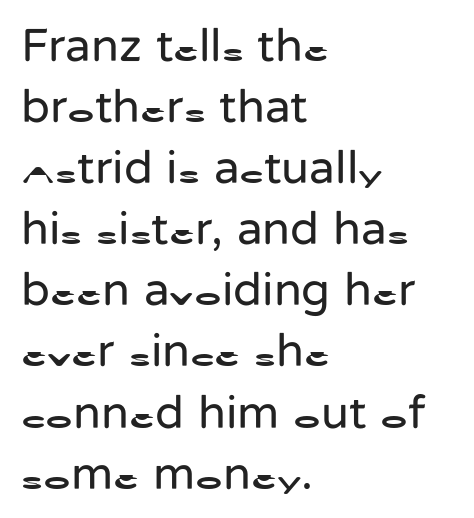
The image shows 47 px regular-weight sans-serif type, upright; set left-aligned, normal line spacing (1.3x), normal letter spacing, not underlined; low stroke contrast and a medium x-height.
